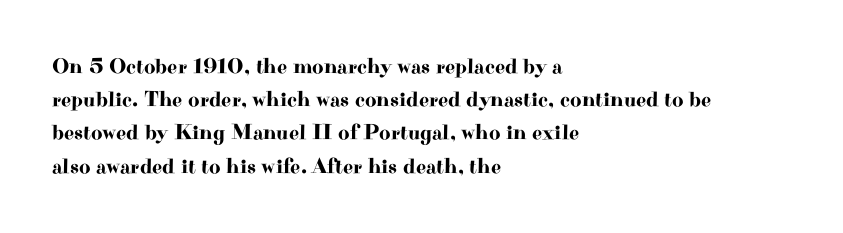
These lines keep a tight, regular rhythm from letter to letter. Vertical spacing — default. No word sits above an underline. The setting favours the left margin, as ordinary paragraphs usually do. The font's upright variant was chosen for this text.
